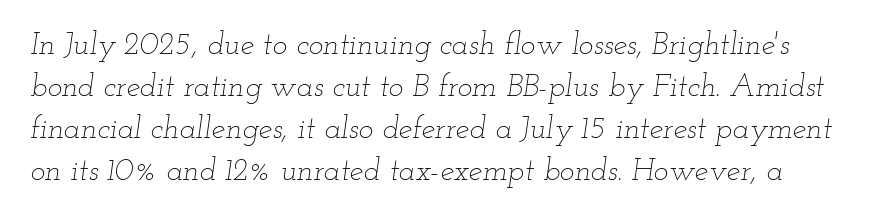
Words appear dense and cohesive because spacing is normal. Slant detected: the letters are inclined. Nobody drew a line under any word here. Leading matches the norm, producing a regular column.
